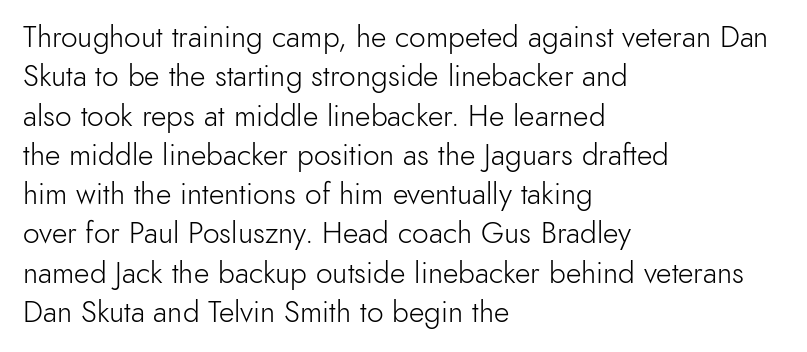
The image shows 30 px light sans-serif type, upright; set left-aligned, normal line spacing (1.31x), normal letter spacing, not underlined; a small x-height.
